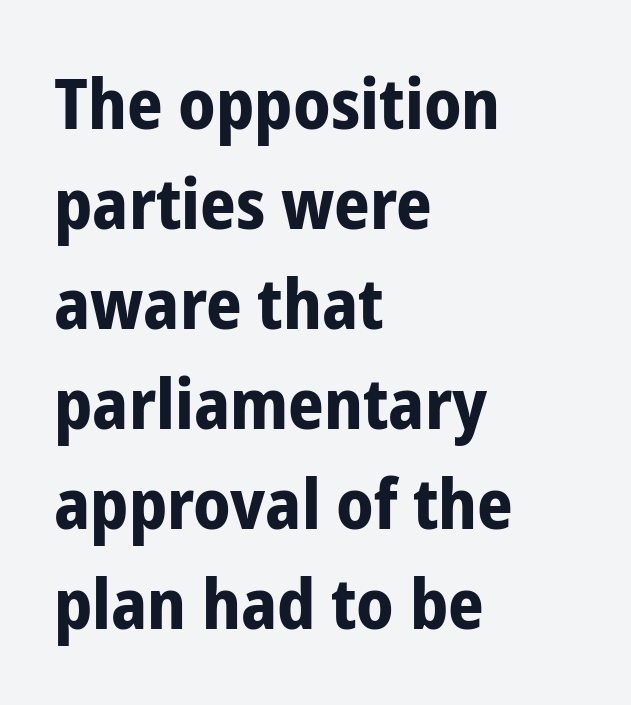
The image shows 70 px bold, condensed sans-serif type, upright; set left-aligned, normal line spacing (1.43x), normal letter spacing, not underlined; low stroke contrast and a medium x-height.
